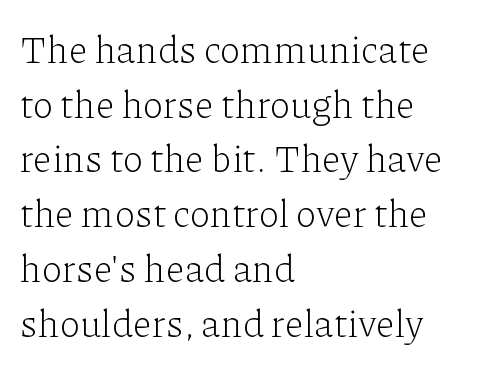
Q: Is the text bold? A: No.
Q: Is the text italic (slanted)? A: No, it is upright.
Q: Is the typeface a serif or a sans-serif typeface? A: Serif.
Q: Is the text underlined? A: No.
Q: How is the paragraph aligned? A: Left-aligned.
Q: Is the spacing between letters normal or unusually wide? A: Normal.
Q: Is the spacing between lines tight, normal or loose? A: Normal.
Q: Width (condensed, normal, or wide)? A: Normal.
Q: Stroke contrast? A: Low.
Q: x-height? A: Medium.
Q: Monospaced? A: No.
